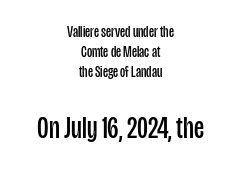
Q: Is the text bold? A: No.
Q: Is the text italic (slanted)? A: No, it is upright.
Q: Is the typeface a serif or a sans-serif typeface? A: Sans-serif.
Q: Is the text underlined? A: No.
Q: How is the paragraph aligned? A: Centered.
Q: Is the spacing between letters normal or unusually wide? A: Normal.
Q: Is the spacing between lines tight, normal or loose? A: Normal.
Q: Which block of text is set in a larger size, the first (top) or the second (bottom)? A: The second (bottom) one.
Q: Width (condensed, normal, or wide)? A: Condensed.
Q: Stroke contrast? A: Low.
Q: x-height? A: Large.
Q: Monospaced? A: No.
